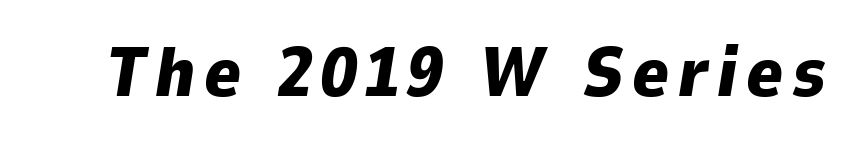
{"italic": "yes", "lean": "right", "slant_degrees": 9, "bold": "yes", "weight": "heavy", "width": "normal", "stroke_contrast": "low", "x_height": "medium", "monospaced": "no", "underline": "no", "glyph_px": 70}
